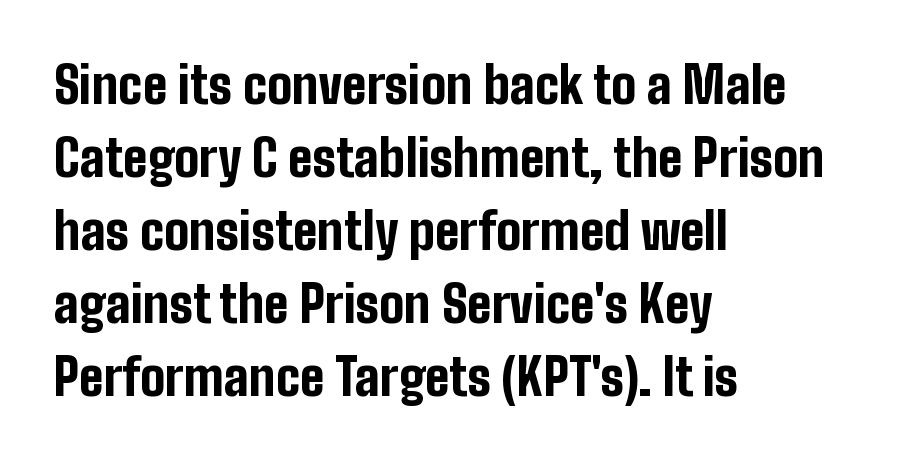
{"serif": "no", "italic": "no", "bold": "yes", "weight": "bold", "width": "condensed", "stroke_contrast": "low", "x_height": "medium", "monospaced": "no", "underline": "no", "align": "left", "line_spacing": "normal", "line_spacing_ratio": 1.46, "letter_spacing": "normal", "letter_spacing_em": 0.0, "glyph_px": 50}
